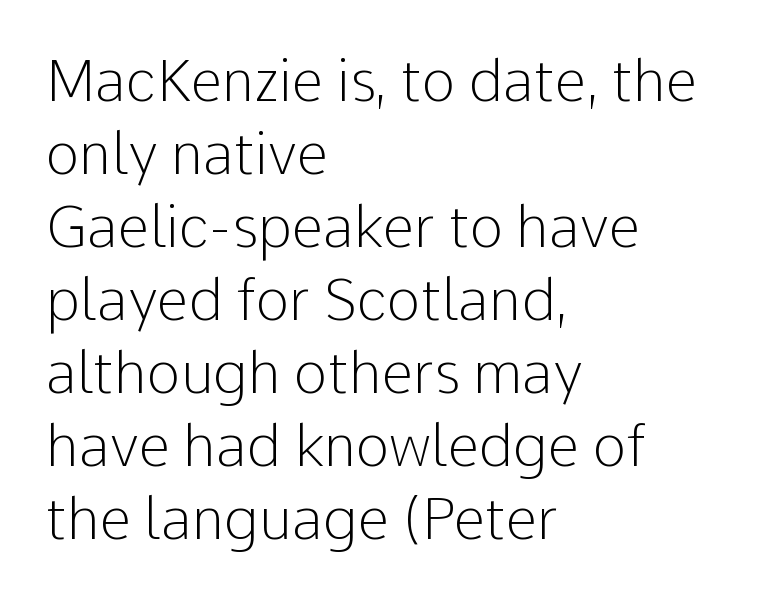
{"serif": "no", "italic": "no", "bold": "no", "weight": "light", "width": "normal", "stroke_contrast": "low", "x_height": "medium", "monospaced": "no", "underline": "no", "align": "left", "line_spacing": "normal", "line_spacing_ratio": 1.28, "letter_spacing": "normal", "letter_spacing_em": 0.0, "glyph_px": 57}
